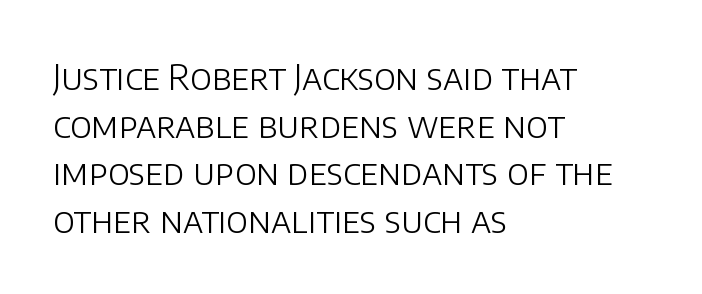
Q: Is the text bold? A: No.
Q: Is the text italic (slanted)? A: No, it is upright.
Q: Is the typeface a serif or a sans-serif typeface? A: Sans-serif.
Q: Is the text underlined? A: No.
Q: How is the paragraph aligned? A: Left-aligned.
Q: Is the spacing between letters normal or unusually wide? A: Normal.
Q: Is the spacing between lines tight, normal or loose? A: Normal.
Q: Width (condensed, normal, or wide)? A: Normal.
Q: Stroke contrast? A: Low.
Q: x-height? A: Large.
Q: Monospaced? A: No.
